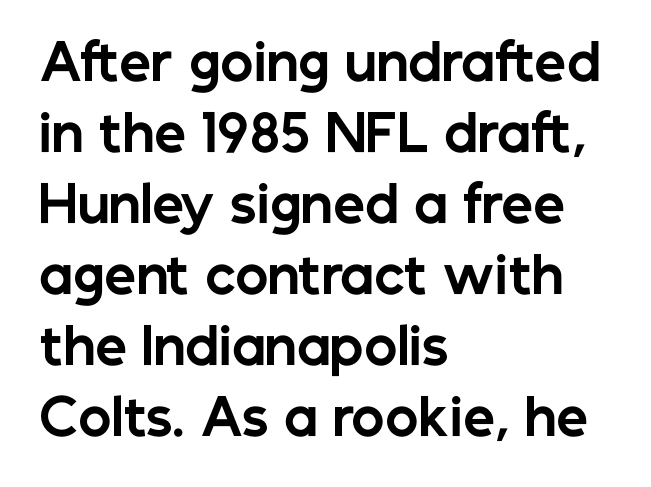
Q: Is the text bold? A: Yes.
Q: Is the text italic (slanted)? A: No, it is upright.
Q: Is the typeface a serif or a sans-serif typeface? A: Sans-serif.
Q: Is the text underlined? A: No.
Q: How is the paragraph aligned? A: Left-aligned.
Q: Is the spacing between letters normal or unusually wide? A: Normal.
Q: Is the spacing between lines tight, normal or loose? A: Normal.
Q: Width (condensed, normal, or wide)? A: Normal.
Q: Stroke contrast? A: Low.
Q: x-height? A: Medium.
Q: Monospaced? A: No.
